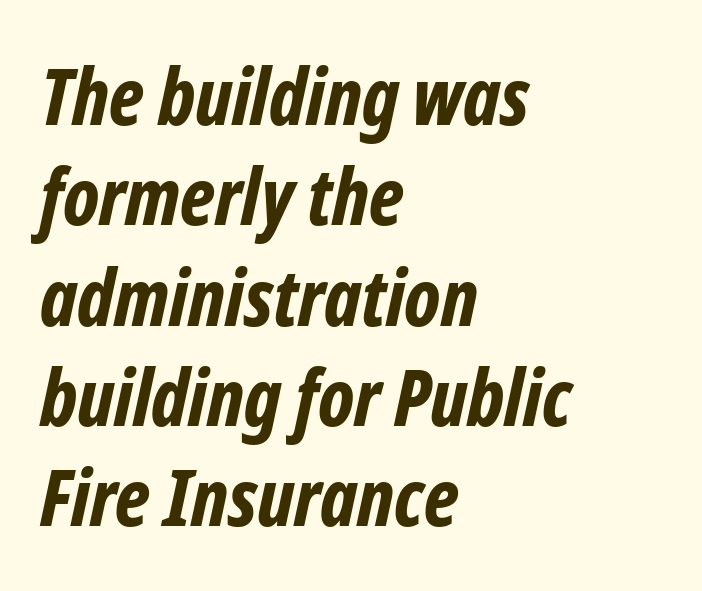
Q: Is the text bold? A: Yes.
Q: Is the text italic (slanted)? A: Yes, it leans right by about 12 degrees.
Q: Is the text underlined? A: No.
Q: How is the paragraph aligned? A: Left-aligned.
Q: Is the spacing between letters normal or unusually wide? A: Normal.
Q: Is the spacing between lines tight, normal or loose? A: Normal.
Q: Width (condensed, normal, or wide)? A: Condensed.
Q: Stroke contrast? A: Low.
Q: x-height? A: Medium.
Q: Monospaced? A: No.
